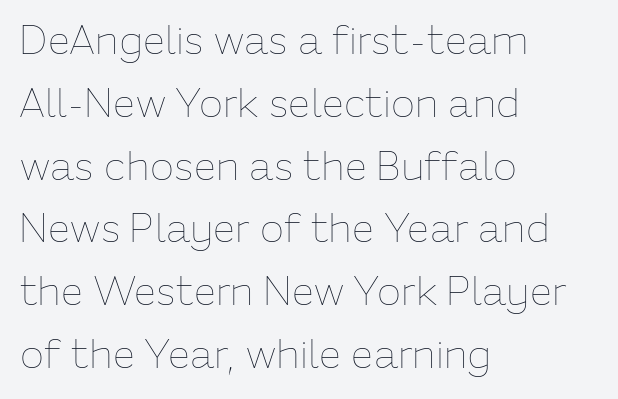
These glyphs show unthickened strokes, regular width or finer. Typeset ragged right — the left edge is the straight one. Designer's note — italics off, roman on. Proportional: the letters do not fall into vertical columns. Just letters on the line, the space beneath them empty. The face used here is rendered with its standard letterfit.
